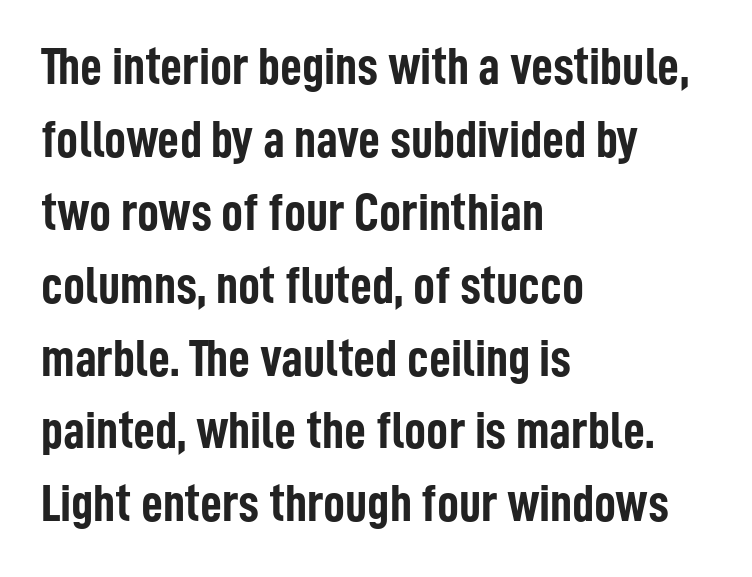
The image shows 54 px semibold, condensed sans-serif type, upright; set left-aligned, normal line spacing (1.35x), normal letter spacing, not underlined; low stroke contrast and a medium x-height.
